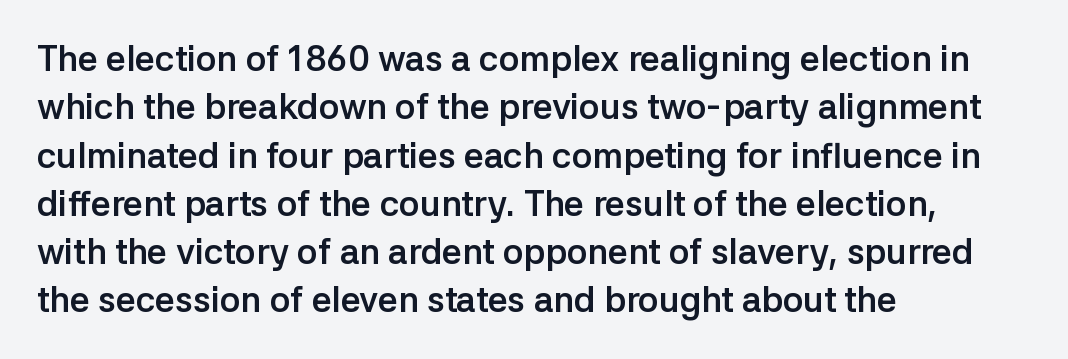
{"serif": "no", "italic": "no", "bold": "yes", "weight": "semibold", "width": "normal", "stroke_contrast": "low", "x_height": "medium", "monospaced": "no", "underline": "no", "align": "left", "line_spacing": "normal", "line_spacing_ratio": 1.38, "letter_spacing": "normal", "letter_spacing_em": 0.0, "glyph_px": 35}
